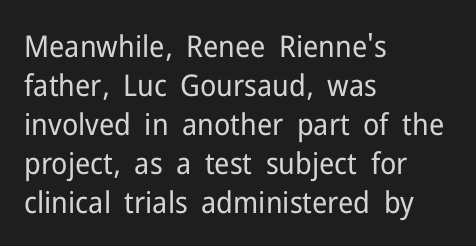
The image shows 30 px regular-weight sans-serif type, upright; set left-aligned, normal line spacing (1.3x), normal letter spacing, not underlined; low stroke contrast and a medium x-height.
